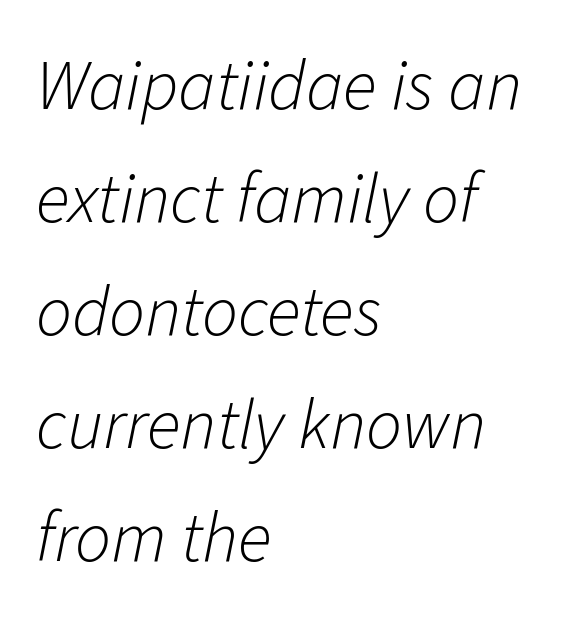
The image shows 71 px light type, italic (leaning right); set left-aligned, normal line spacing (1.59x), normal letter spacing, not underlined; low stroke contrast and a medium x-height.
